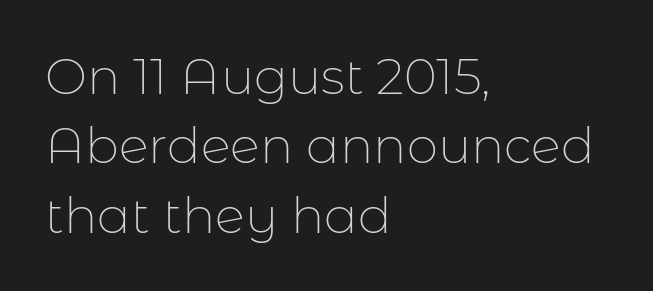
{"serif": "no", "italic": "no", "bold": "no", "weight": "thin", "width": "normal", "stroke_contrast": "low", "x_height": "medium", "monospaced": "no", "underline": "no", "align": "left", "line_spacing": "normal", "line_spacing_ratio": 1.39, "letter_spacing": "normal", "letter_spacing_em": 0.0, "glyph_px": 50}
